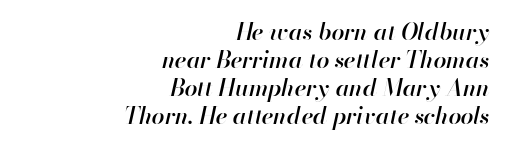
{"italic": "yes", "lean": "right", "slant_degrees": 13, "bold": "semi", "underline": "no", "align": "right", "line_spacing_ratio": 1.22, "letter_spacing": "normal", "letter_spacing_em": 0.0, "glyph_px": 23}
